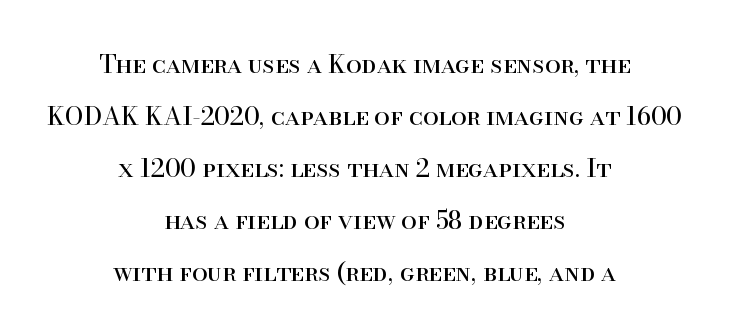
The gaps between neighbouring characters are ordinary and unremarkable. Stems here are at most as thick as an everyday book face. Rows of type keep a wide berth in the vertical direction. A bare baseline throughout the passage. Each line is balanced around a shared central axis. Posture: straight, roman, zero tilt.
